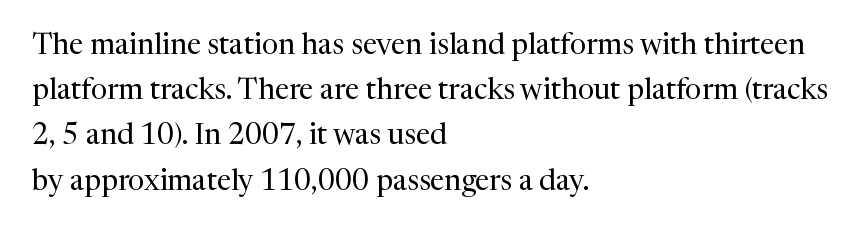
Q: Is the text bold? A: No.
Q: Is the text italic (slanted)? A: No, it is upright.
Q: Is the typeface a serif or a sans-serif typeface? A: Serif.
Q: Is the text underlined? A: No.
Q: How is the paragraph aligned? A: Left-aligned.
Q: Is the spacing between letters normal or unusually wide? A: Normal.
Q: Is the spacing between lines tight, normal or loose? A: Normal.
Q: Width (condensed, normal, or wide)? A: Normal.
Q: Stroke contrast? A: Medium.
Q: x-height? A: Medium.
Q: Monospaced? A: No.
